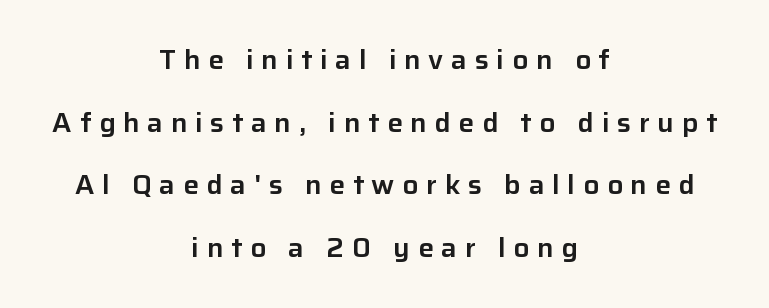
Q: Is the text italic (slanted)? A: No, it is upright.
Q: Is the text underlined? A: No.
Q: How is the paragraph aligned? A: Centered.
Q: Is the spacing between letters normal or unusually wide? A: Unusually wide.
Q: Is the spacing between lines tight, normal or loose? A: Loose.
